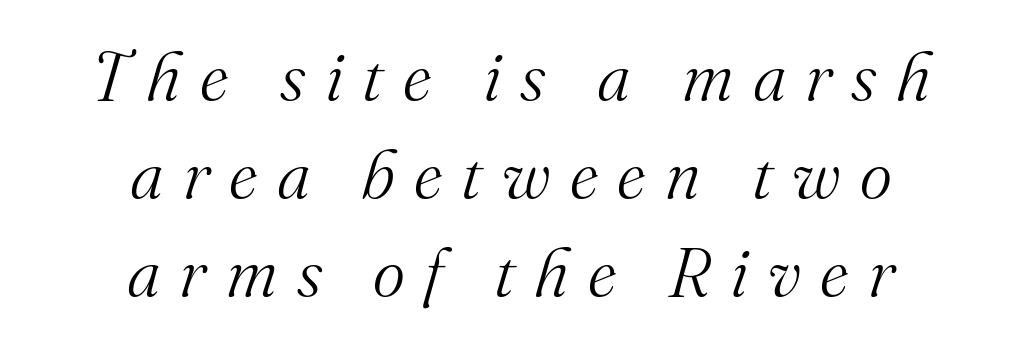
The image shows 69 px light serif type, italic (leaning right); set centered, normal line spacing (1.42x), unusually wide letter spacing (+0.28 em), not underlined; medium stroke contrast and a small x-height.
